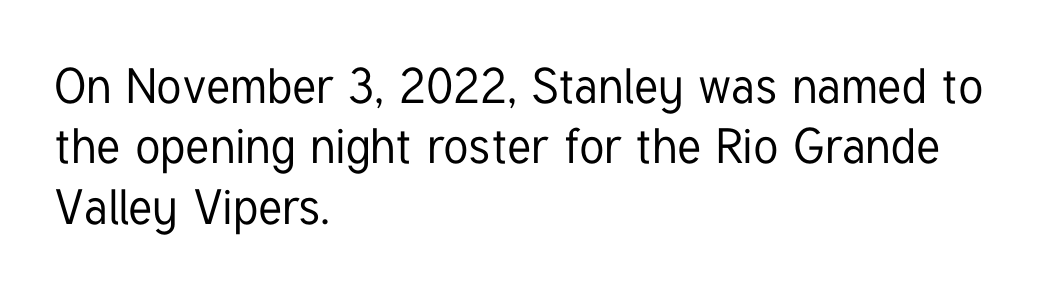
Q: Is the text italic (slanted)? A: No, it is upright.
Q: Is the typeface a serif or a sans-serif typeface? A: Sans-serif.
Q: Is the text underlined? A: No.
Q: How is the paragraph aligned? A: Left-aligned.
Q: Is the spacing between letters normal or unusually wide? A: Normal.
Q: Width (condensed, normal, or wide)? A: Condensed.
Q: Stroke contrast? A: Low.
Q: x-height? A: Medium.
Q: Monospaced? A: No.
